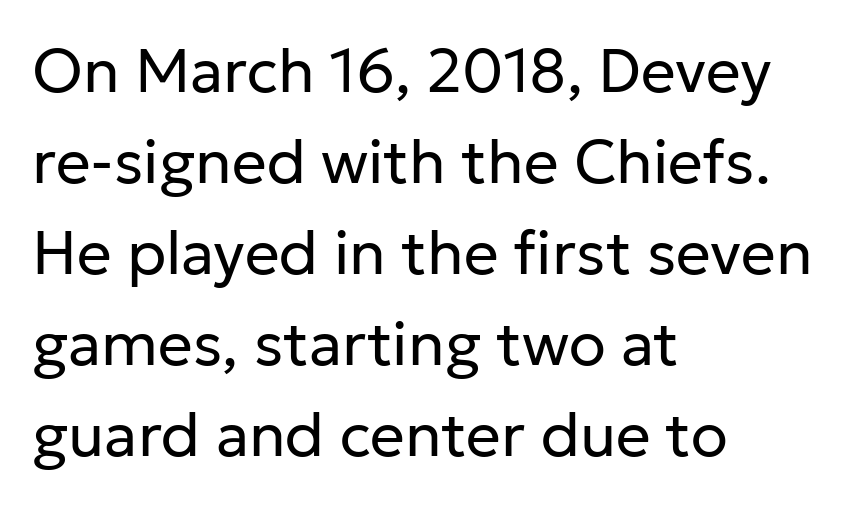
Q: Is the text bold? A: No.
Q: Is the text italic (slanted)? A: No, it is upright.
Q: Is the typeface a serif or a sans-serif typeface? A: Sans-serif.
Q: Is the text underlined? A: No.
Q: How is the paragraph aligned? A: Left-aligned.
Q: Is the spacing between letters normal or unusually wide? A: Normal.
Q: Is the spacing between lines tight, normal or loose? A: Normal.
Q: Width (condensed, normal, or wide)? A: Normal.
Q: Stroke contrast? A: Low.
Q: x-height? A: Medium.
Q: Monospaced? A: No.
